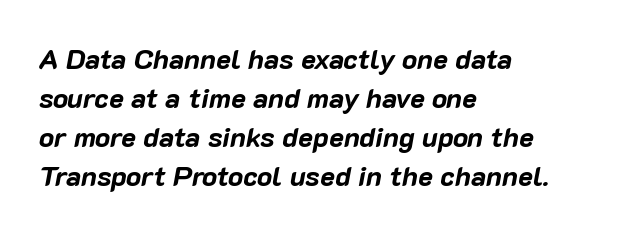
The image shows 28 px bold type, italic (leaning right); set left-aligned, normal line spacing (1.39x), normal letter spacing, not underlined; low stroke contrast and a medium x-height.
